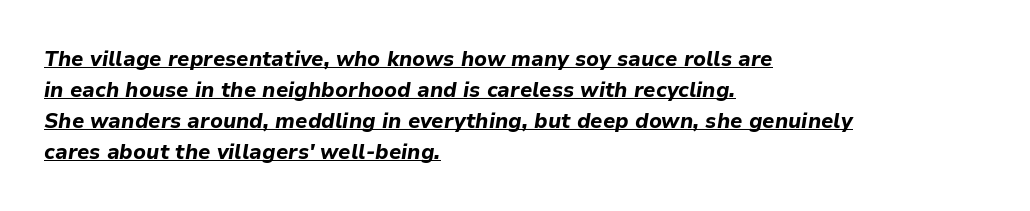
Q: Is the text bold? A: Yes.
Q: Is the text italic (slanted)? A: Yes, it leans right by about 9 degrees.
Q: Is the text underlined? A: Yes.
Q: How is the paragraph aligned? A: Left-aligned.
Q: Is the spacing between letters normal or unusually wide? A: Normal.
Q: Is the spacing between lines tight, normal or loose? A: Normal.
